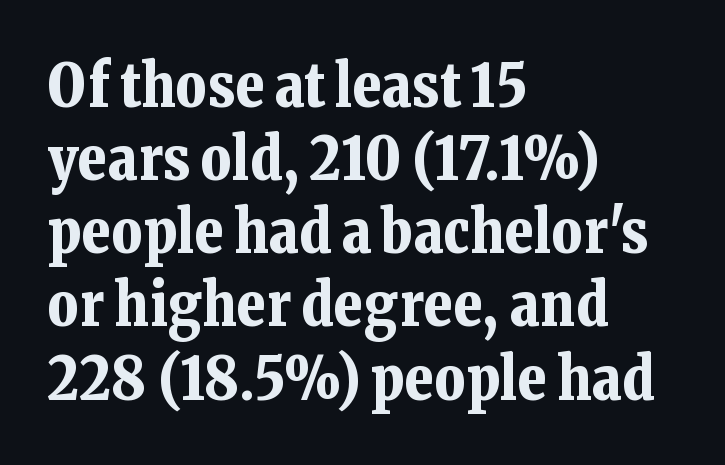
The image shows 59 px bold serif type, upright; set left-aligned, line spacing 1.24x, normal letter spacing, not underlined; low stroke contrast and a medium x-height.
